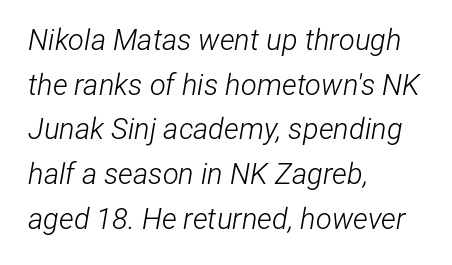
The image shows 29 px light, condensed type, italic (leaning right); set left-aligned, normal line spacing (1.54x), normal letter spacing, not underlined; low stroke contrast and a medium x-height.
